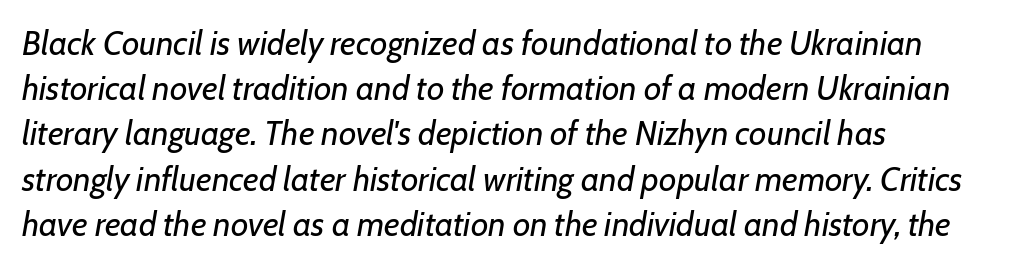
A student would call this left alignment; a typographer would say flush left, rag right. Notice how descenders clear the ascenders below comfortably — that's standard leading. The letters are slanted; this is an italic face. Think standard paragraph weight, or any step lighter than that. Standard letterfit; no display-style spreading of the glyphs. Looks like regular typesetting: each glyph gets only the width it needs.
